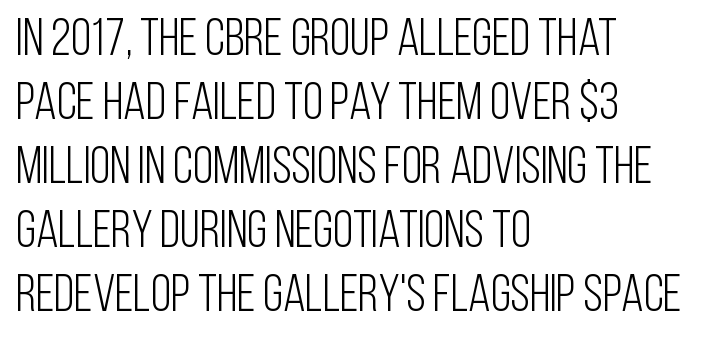
The image shows 52 px light, condensed sans-serif type, upright; set left-aligned, line spacing 1.23x, normal letter spacing, not underlined; low stroke contrast and a large x-height.
